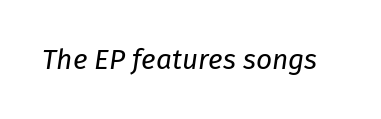
Q: Is the text bold? A: No.
Q: Is the text italic (slanted)? A: Yes, it leans right by about 8 degrees.
Q: Is the text underlined? A: No.
Q: Is the spacing between letters normal or unusually wide? A: Normal.
Q: Width (condensed, normal, or wide)? A: Normal.
Q: Stroke contrast? A: Low.
Q: x-height? A: Medium.
Q: Monospaced? A: No.
